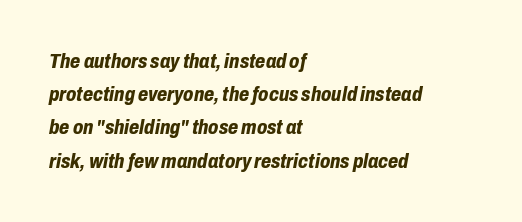
Q: Is the text bold? A: Yes.
Q: Is the text italic (slanted)? A: Yes, it leans right by about 10 degrees.
Q: Is the text underlined? A: No.
Q: How is the paragraph aligned? A: Left-aligned.
Q: Is the spacing between letters normal or unusually wide? A: Normal.
Q: Is the spacing between lines tight, normal or loose? A: Normal.
